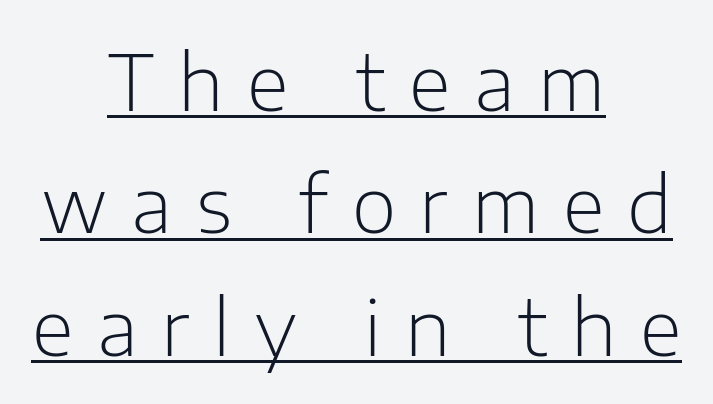
Q: Is the text bold? A: No.
Q: Is the text italic (slanted)? A: No, it is upright.
Q: Is the typeface a serif or a sans-serif typeface? A: Sans-serif.
Q: Is the text underlined? A: Yes.
Q: How is the paragraph aligned? A: Centered.
Q: Is the spacing between letters normal or unusually wide? A: Unusually wide.
Q: Is the spacing between lines tight, normal or loose? A: Normal.
Q: Width (condensed, normal, or wide)? A: Normal.
Q: Stroke contrast? A: Low.
Q: x-height? A: Medium.
Q: Monospaced? A: No.
